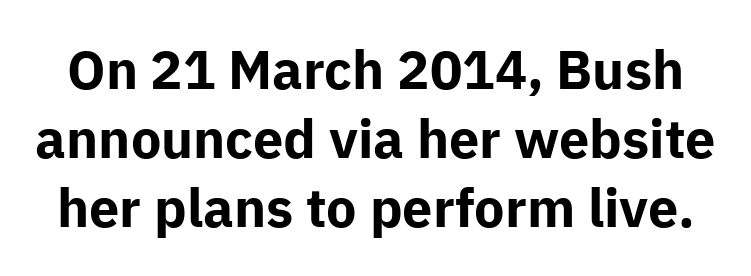
The letters are bold, with thick, heavy strokes. The rendering uses natural spacing where letterforms have individual widths. The horizontal fit of the characters is conventional and even. Descenders hang freely into open space. Font category for this specimen: sans-serif.
